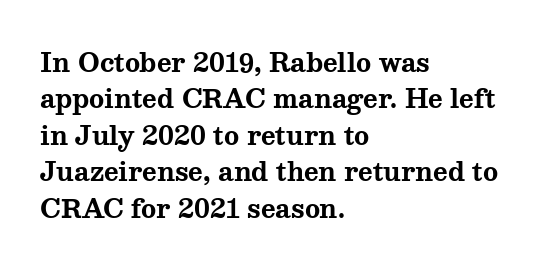
The letters are bold, with thick, heavy strokes. If you measured baseline to baseline, you'd find a middling distance. Posture: straight, roman, zero tilt. No word sits above an underline.
